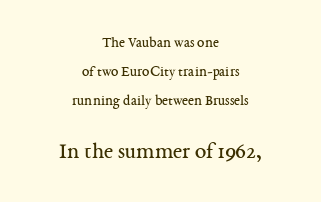
The image shows 23 px text type, upright; set centered, loose line spacing (1.93x), normal letter spacing, not underlined; the second (bottom) block is 1.53x larger.
